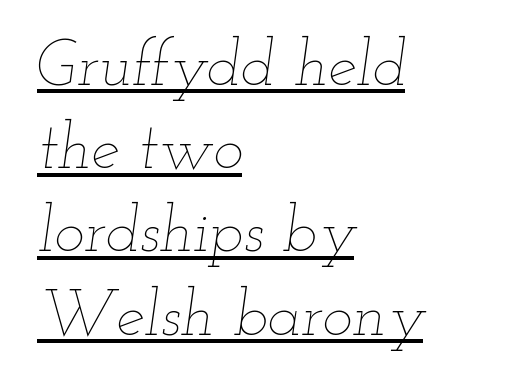
The image shows 64 px thin, wide type, italic (leaning right); set left-aligned, normal line spacing (1.3x), normal letter spacing, underlined; low stroke contrast and a small x-height.
